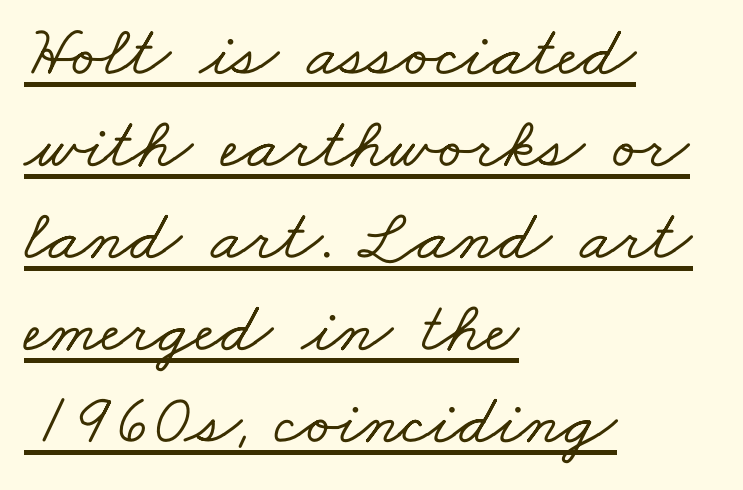
{"serif": "yes", "width": "wide", "stroke_contrast": "low", "x_height": "small", "monospaced": "no", "underline": "yes", "align": "left", "line_spacing": "normal", "line_spacing_ratio": 1.26, "letter_spacing": "normal", "letter_spacing_em": 0.0, "glyph_px": 73}
